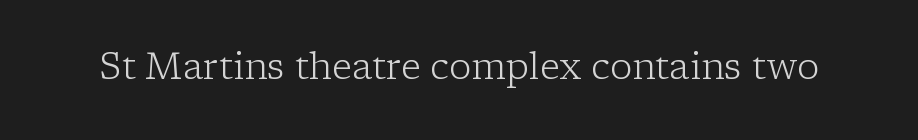
{"serif": "yes", "italic": "no", "bold": "no", "weight": "light", "width": "normal", "stroke_contrast": "low", "x_height": "medium", "monospaced": "no", "underline": "no", "letter_spacing": "normal", "letter_spacing_em": 0.0, "glyph_px": 37}
